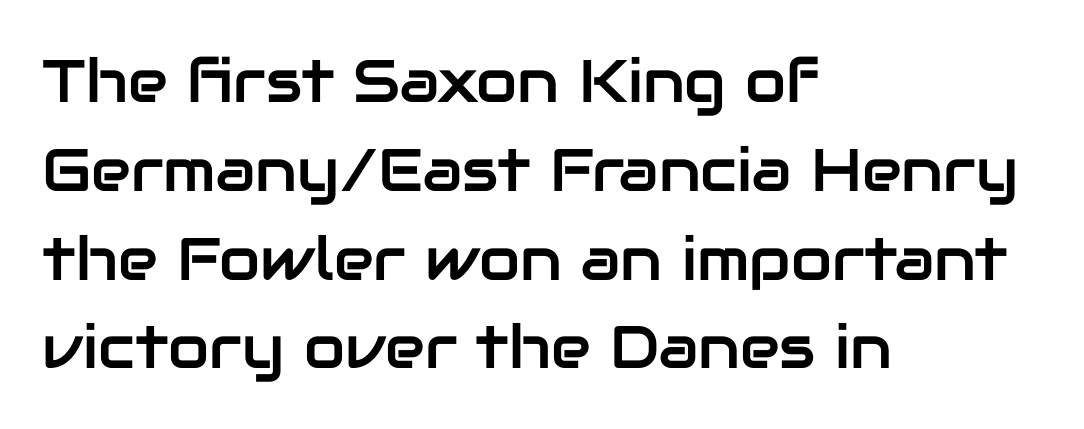
The image shows 60 px sans-serif type, upright; set left-aligned, normal line spacing (1.48x), normal letter spacing, not underlined; low stroke contrast and a medium x-height.
